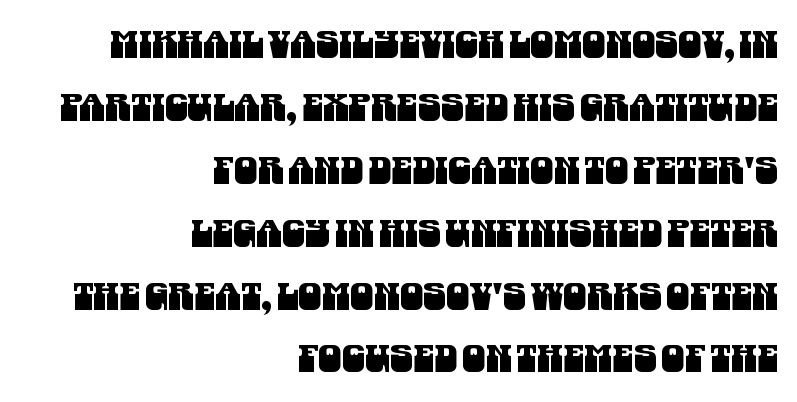
Q: Is the typeface a serif or a sans-serif typeface? A: Sans-serif.
Q: Is the text underlined? A: No.
Q: How is the paragraph aligned? A: Right-aligned.
Q: Is the spacing between letters normal or unusually wide? A: Normal.
Q: Is the spacing between lines tight, normal or loose? A: Normal.
Q: Width (condensed, normal, or wide)? A: Condensed.
Q: Stroke contrast? A: Medium.
Q: x-height? A: Large.
Q: Monospaced? A: No.
